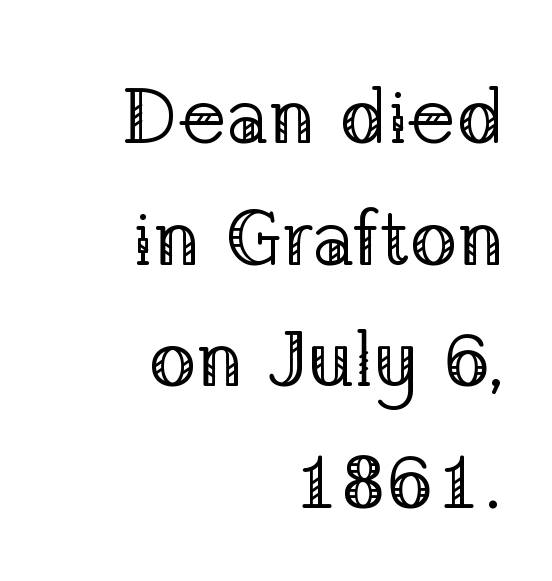
{"serif": "yes", "italic": "no", "bold": "no", "weight": "regular", "width": "normal", "stroke_contrast": "low", "x_height": "medium", "monospaced": "no", "underline": "no", "align": "right", "line_spacing": "normal", "line_spacing_ratio": 1.54, "letter_spacing": "normal", "letter_spacing_em": 0.0, "glyph_px": 79}
